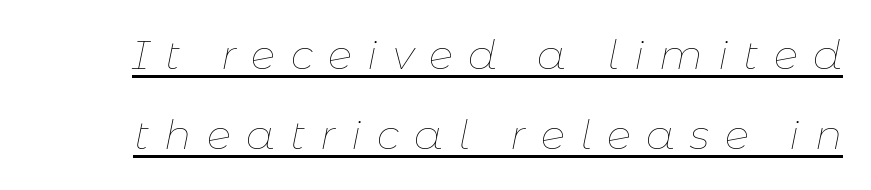
Q: Is the text bold? A: No.
Q: Is the text italic (slanted)? A: Yes, it leans right by about 11 degrees.
Q: Is the text underlined? A: Yes.
Q: Is the spacing between letters normal or unusually wide? A: Unusually wide.
Q: Is the spacing between lines tight, normal or loose? A: Loose.
Q: Width (condensed, normal, or wide)? A: Normal.
Q: Stroke contrast? A: Low.
Q: x-height? A: Medium.
Q: Monospaced? A: No.
